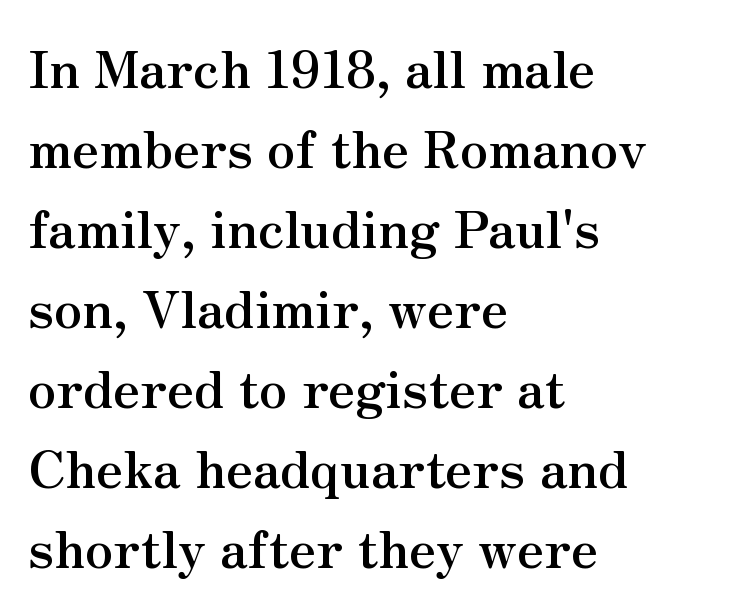
Q: Is the text bold? A: Yes.
Q: Is the text italic (slanted)? A: No, it is upright.
Q: Is the typeface a serif or a sans-serif typeface? A: Serif.
Q: Is the text underlined? A: No.
Q: How is the paragraph aligned? A: Left-aligned.
Q: Is the spacing between letters normal or unusually wide? A: Normal.
Q: Is the spacing between lines tight, normal or loose? A: Normal.
Q: Width (condensed, normal, or wide)? A: Normal.
Q: Stroke contrast? A: Medium.
Q: x-height? A: Small.
Q: Monospaced? A: No.
